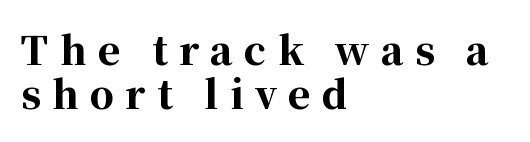
The face used here is seriffed, in the tradition of book romans. Italic: no, the glyphs are upright roman. You could not count columns in this text — the font is proportionally spaced. Just letters on the line, the space beneath them empty.
